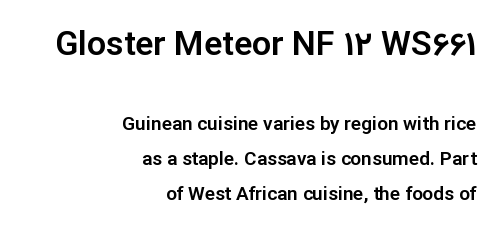
Characters remain perfectly vertical along every line. The horizontal fit of the characters is conventional and even. The text block is weighted toward the right margin, trailing off unevenly leftward. What kind of face is this? One without serifs — a sans. Spacing verdict: proportional, widths tailored to each character. Between these two stacked blocks, the higher one wins on size.
